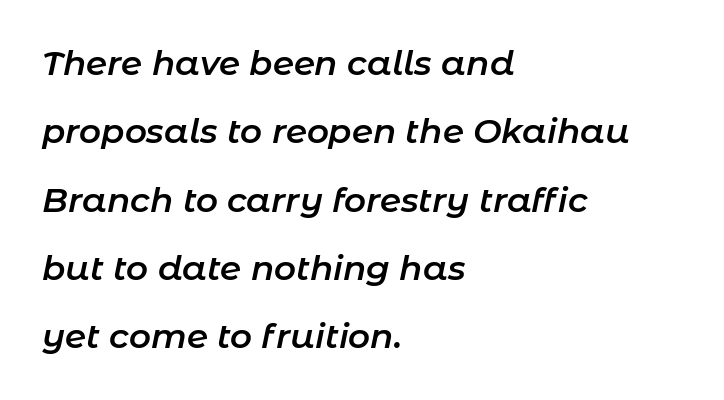
The image shows 34 px semibold type, italic (leaning right); set left-aligned, loose line spacing (2.01x), normal letter spacing, not underlined; low stroke contrast and a medium x-height.
